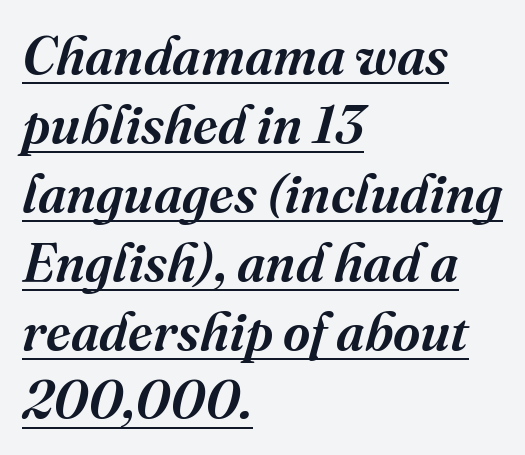
{"serif": "yes", "italic": "yes", "lean": "right", "slant_degrees": 16, "bold": "semi", "weight": "semibold", "width": "normal", "stroke_contrast": "medium", "x_height": "medium", "monospaced": "no", "underline": "yes", "align": "left", "line_spacing": "normal", "line_spacing_ratio": 1.3, "letter_spacing": "normal", "letter_spacing_em": 0.0, "glyph_px": 53}
